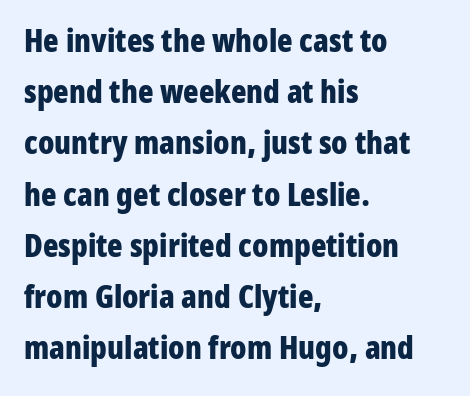
Q: Is the text bold? A: Yes.
Q: Is the text italic (slanted)? A: No, it is upright.
Q: Is the typeface a serif or a sans-serif typeface? A: Sans-serif.
Q: Is the text underlined? A: No.
Q: How is the paragraph aligned? A: Left-aligned.
Q: Is the spacing between letters normal or unusually wide? A: Normal.
Q: Is the spacing between lines tight, normal or loose? A: Normal.
Q: Width (condensed, normal, or wide)? A: Condensed.
Q: Stroke contrast? A: Low.
Q: x-height? A: Medium.
Q: Monospaced? A: No.
